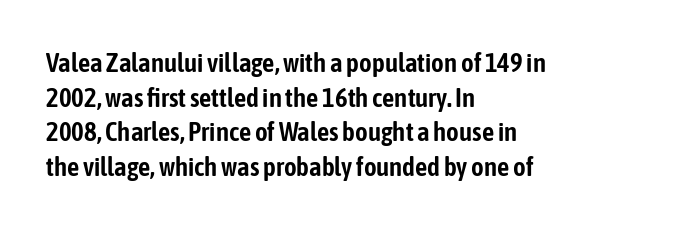
Q: Is the text italic (slanted)? A: No, it is upright.
Q: Is the text underlined? A: No.
Q: How is the paragraph aligned? A: Left-aligned.
Q: Is the spacing between letters normal or unusually wide? A: Normal.
Q: Is the spacing between lines tight, normal or loose? A: Normal.
